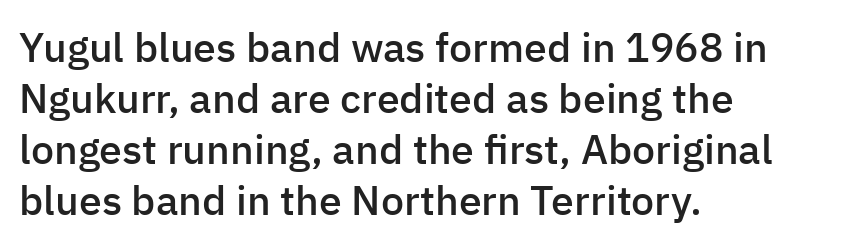
No extra tracking has been applied to these lines. Horizontally, the lines are justified to the leading edge only. Upright lettering throughout. The foot of each line stays bare and open. Set as a demibold, roughly 600 on the weight scale. Each letter's strokes conclude bluntly, with no projecting serifs.
